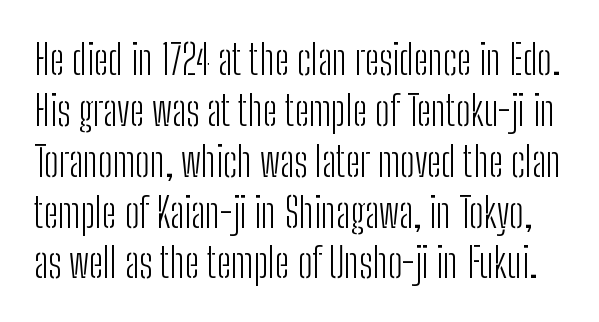
The image shows 41 px light, condensed sans-serif type, upright; set line spacing 1.24x, normal letter spacing, not underlined; low stroke contrast and a medium x-height.
